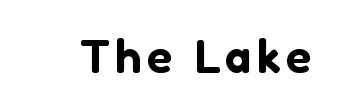
{"serif": "no", "italic": "no", "width": "normal", "stroke_contrast": "low", "x_height": "medium", "monospaced": "no", "underline": "no", "glyph_px": 47}
